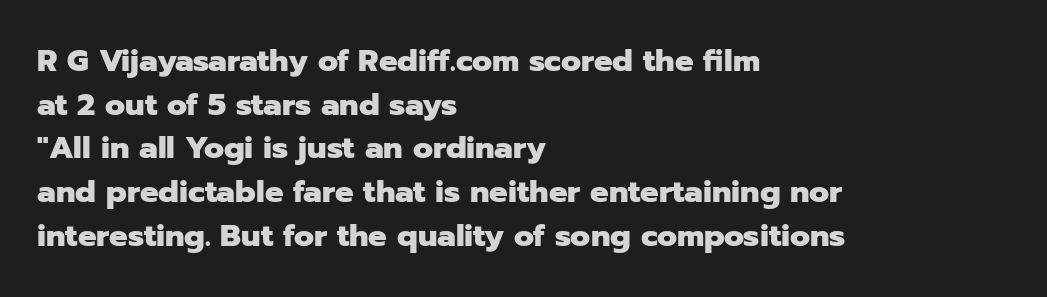
This rendering features lettering with no underline. As a designer I'd log this as weight 700, bold. Spacing between characters is what you'd get straight out of the box. Quick note: interline space is typical. A typesetter would label this face a sans.
